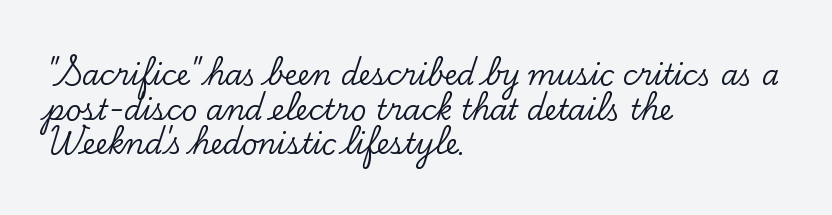
{"serif": "yes", "width": "normal", "stroke_contrast": "low", "x_height": "small", "monospaced": "no", "underline": "no", "align": "left", "line_spacing_ratio": 1.24, "letter_spacing": "normal", "letter_spacing_em": 0.0, "glyph_px": 28}
